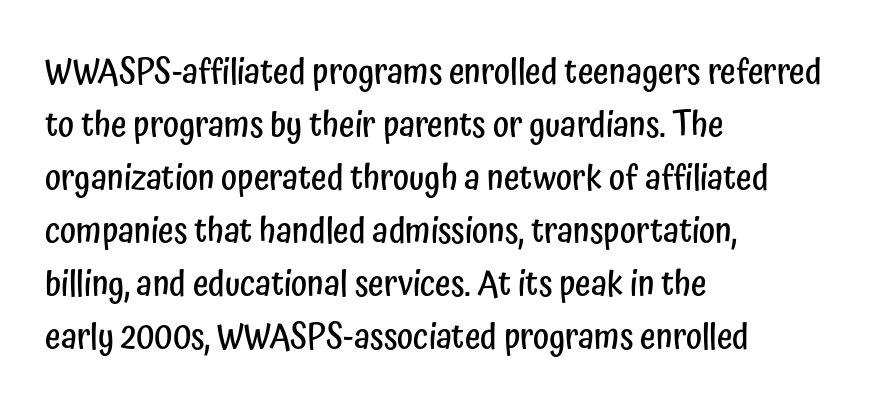
Q: Is the text bold? A: Semi-bold.
Q: Is the text italic (slanted)? A: No, it is upright.
Q: Is the typeface a serif or a sans-serif typeface? A: Sans-serif.
Q: Is the text underlined? A: No.
Q: How is the paragraph aligned? A: Left-aligned.
Q: Is the spacing between letters normal or unusually wide? A: Normal.
Q: Is the spacing between lines tight, normal or loose? A: Normal.
Q: Width (condensed, normal, or wide)? A: Condensed.
Q: Stroke contrast? A: Low.
Q: x-height? A: Medium.
Q: Monospaced? A: No.
